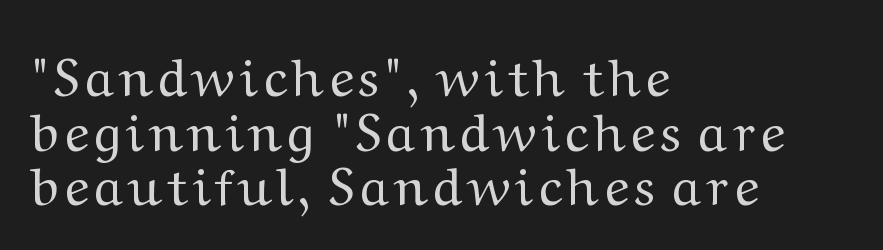
Is there any slant? The stems are plumb. The typeface has the unassuming heft of standard copy or less. Do the characters align in a grid? No, the font is proportional. Where is the straight margin? On the left.
